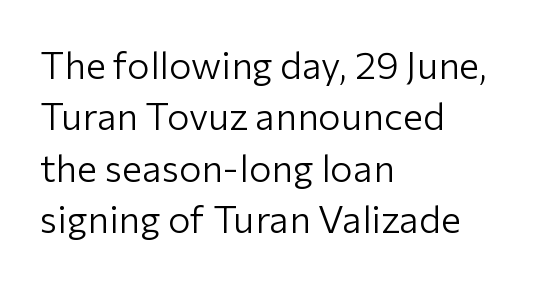
The image shows 38 px light sans-serif type, upright; set left-aligned, normal line spacing (1.35x), normal letter spacing, not underlined; low stroke contrast and a medium x-height.
